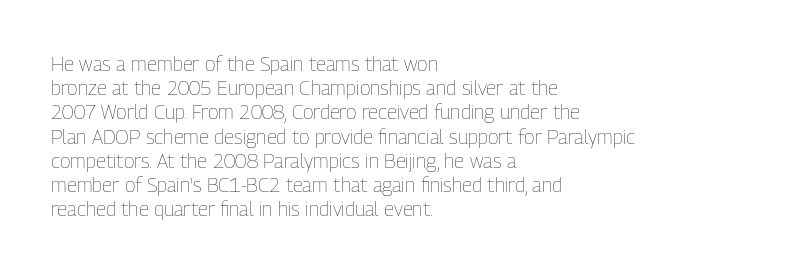
Tall strokes in this sample are plumb rather than angled. Decoration check: the copy has no underline. Words appear dense and cohesive because spacing is normal. The typesetter chose a ragged-right arrangement here.
